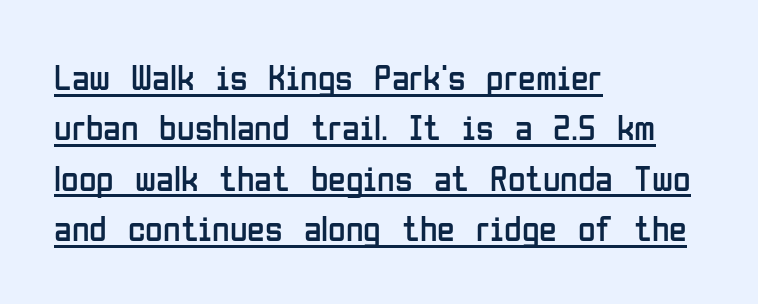
Serif or sans? Sans — the stroke terminals are bare. Posture: upright roman. Looks like regular typesetting: each glyph gets only the width it needs. Caption: multi-line text, flush left, ragged right. Honestly, the underline is the first thing you notice here. This sample uses plain, unmodified letter spacing.
